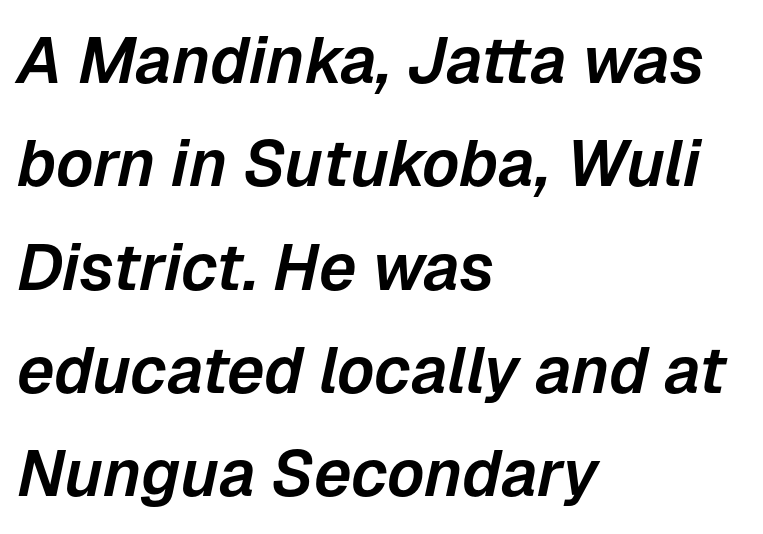
Proportional: the letters do not fall into vertical columns. The strip under each line holds only bare page. How are the letters spaced? Ordinarily, with no added tracking. Notice how descenders clear the ascenders below comfortably — that's standard leading.
